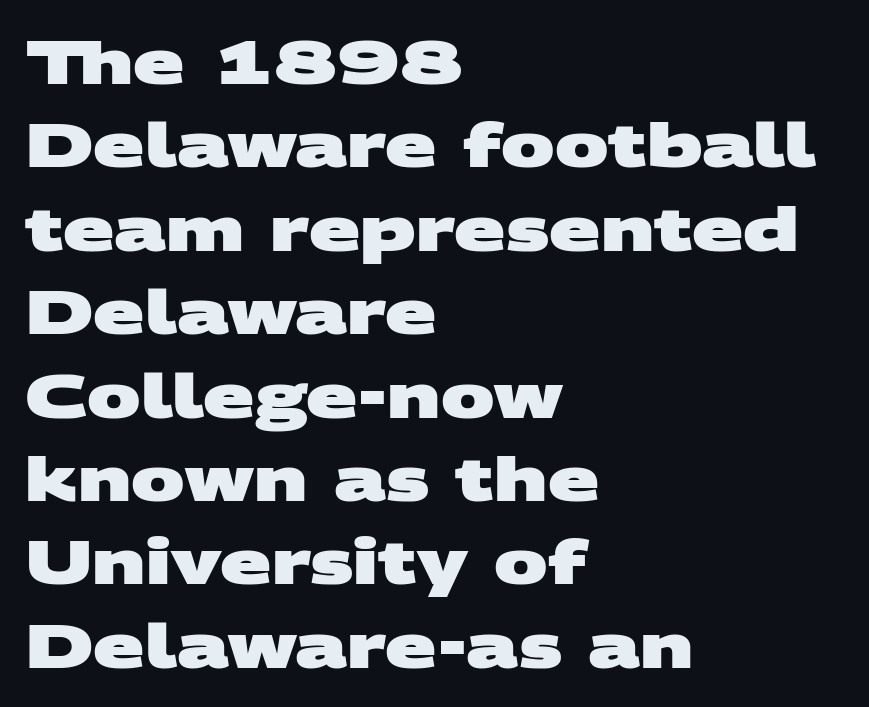
Q: Is the text bold? A: Yes.
Q: Is the typeface a serif or a sans-serif typeface? A: Sans-serif.
Q: Is the text underlined? A: No.
Q: How is the paragraph aligned? A: Left-aligned.
Q: Is the spacing between letters normal or unusually wide? A: Normal.
Q: Is the spacing between lines tight, normal or loose? A: Normal.
Q: Width (condensed, normal, or wide)? A: Wide.
Q: Stroke contrast? A: Medium.
Q: x-height? A: Large.
Q: Monospaced? A: No.
